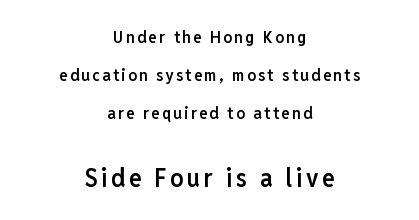
Q: Is the text bold? A: Semi-bold.
Q: Is the text italic (slanted)? A: No, it is upright.
Q: Is the text underlined? A: No.
Q: How is the paragraph aligned? A: Centered.
Q: Is the spacing between lines tight, normal or loose? A: Loose.
Q: Which block of text is set in a larger size, the first (top) or the second (bottom)? A: The second (bottom) one.
